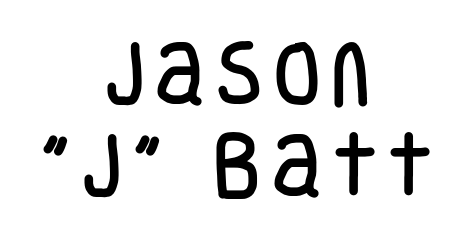
To sum up the face: it is a sans, with no serifs. Teacher's note: observe the equal gaps on both sides — that is centered alignment. Do the characters align in a grid? No, the font is proportional. The block of text has a typical density, with ordinary space between rows.
